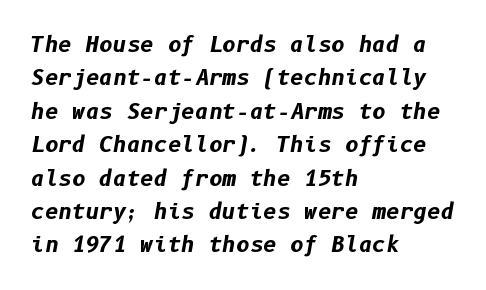
Casual observation: everything's shoved over to the left. Students, observe: this is what conventionally led text looks like. In terms of posture, this sample is oblique. The tracking reads as untouched default to a designer's eye.
